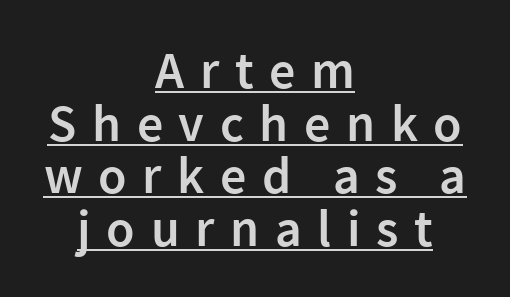
The passage shown stacks its lines with hardly any gap. Does extra space separate the letters? Yes, quite a lot of it. It's the straight-up-and-down kind of type. This is moderately heavy type, rendered in semibold. Character widths vary here, with narrow letters taking less room than wide ones.
